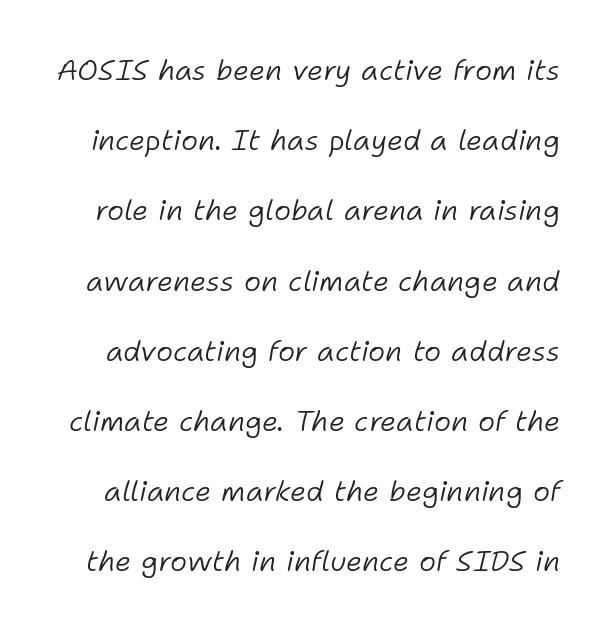
Q: Is the text bold? A: No.
Q: Is the text italic (slanted)? A: Yes, it leans right by about 11 degrees.
Q: Is the text underlined? A: No.
Q: Is the spacing between letters normal or unusually wide? A: Normal.
Q: Is the spacing between lines tight, normal or loose? A: Loose.
Q: Width (condensed, normal, or wide)? A: Normal.
Q: Stroke contrast? A: Low.
Q: x-height? A: Medium.
Q: Monospaced? A: No.
